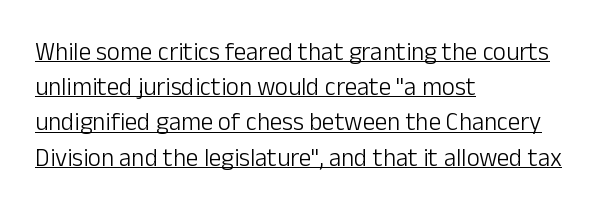
Q: Is the text bold? A: No.
Q: Is the text italic (slanted)? A: No, it is upright.
Q: Is the text underlined? A: Yes.
Q: How is the paragraph aligned? A: Left-aligned.
Q: Is the spacing between letters normal or unusually wide? A: Normal.
Q: Is the spacing between lines tight, normal or loose? A: Normal.
